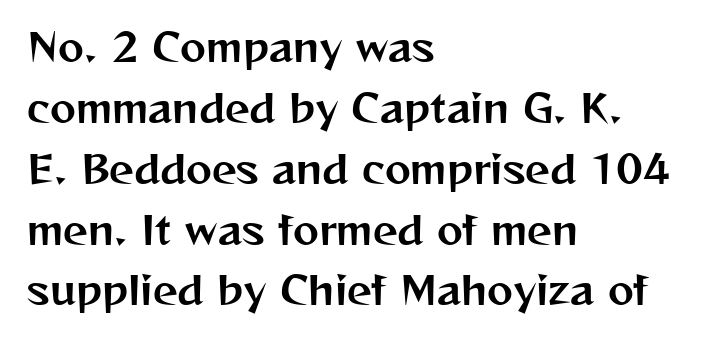
The image shows 39 px sans-serif type, upright; set left-aligned, normal line spacing (1.56x), normal letter spacing, not underlined; medium stroke contrast and a medium x-height.
